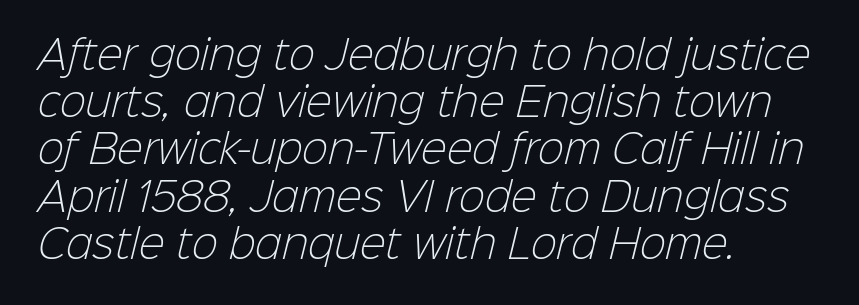
Q: Is the text bold? A: No.
Q: Is the typeface a serif or a sans-serif typeface? A: Sans-serif.
Q: Is the text underlined? A: No.
Q: How is the paragraph aligned? A: Left-aligned.
Q: Is the spacing between letters normal or unusually wide? A: Normal.
Q: Width (condensed, normal, or wide)? A: Normal.
Q: Stroke contrast? A: Low.
Q: x-height? A: Medium.
Q: Monospaced? A: No.
